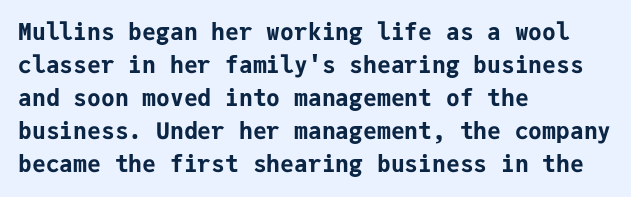
This sample keeps an unexceptional amount of space between lines. Strokes here are thick enough to call this a true bold. A student would call this left alignment; a typographer would say flush left, rag right. You can tell it's not italic because the verticals are truly vertical.
